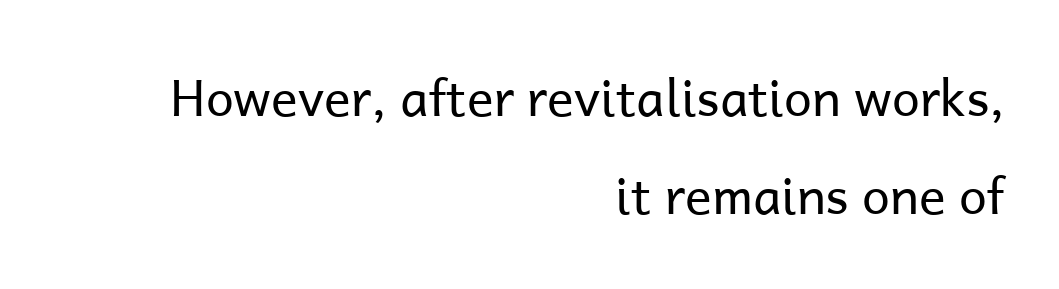
The image shows 50 px regular-weight sans-serif type, upright; set right-aligned, loose line spacing (1.97x), normal letter spacing, not underlined; low stroke contrast and a medium x-height.
